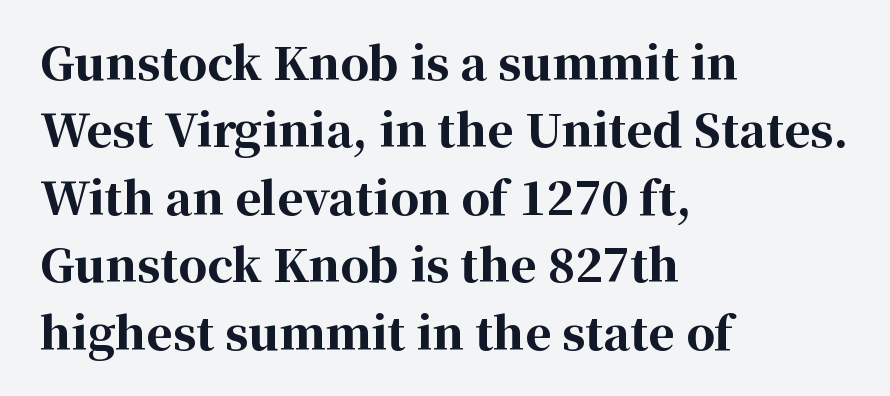
Q: Is the text bold? A: Yes.
Q: Is the text italic (slanted)? A: No, it is upright.
Q: Is the typeface a serif or a sans-serif typeface? A: Serif.
Q: Is the text underlined? A: No.
Q: How is the paragraph aligned? A: Left-aligned.
Q: Is the spacing between letters normal or unusually wide? A: Normal.
Q: Is the spacing between lines tight, normal or loose? A: Normal.
Q: Width (condensed, normal, or wide)? A: Normal.
Q: Stroke contrast? A: High.
Q: x-height? A: Medium.
Q: Monospaced? A: No.
